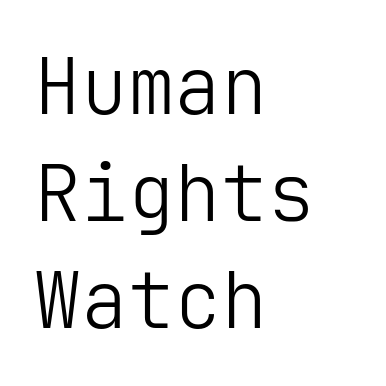
Q: Is the text bold? A: No.
Q: Is the text italic (slanted)? A: No, it is upright.
Q: Is the typeface a serif or a sans-serif typeface? A: Sans-serif.
Q: Is the text underlined? A: No.
Q: How is the paragraph aligned? A: Left-aligned.
Q: Is the spacing between letters normal or unusually wide? A: Normal.
Q: Is the spacing between lines tight, normal or loose? A: Normal.
Q: Width (condensed, normal, or wide)? A: Normal.
Q: Stroke contrast? A: Low.
Q: x-height? A: Medium.
